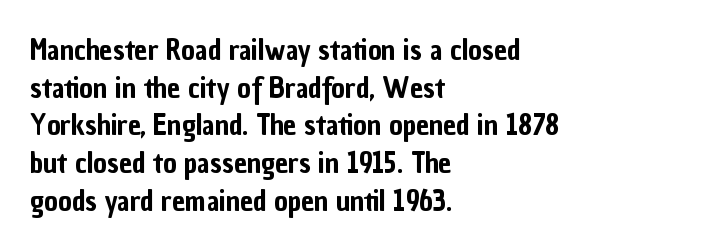
The letters advance in unequal steps, a hallmark of proportional type. The ragged edge is on the right, which tells us the setting is flush left. No extra tracking has been applied to these lines. The face used here is a sans, in the tradition of grotesques and geometrics. Nope, not italic — everything's standing straight.
